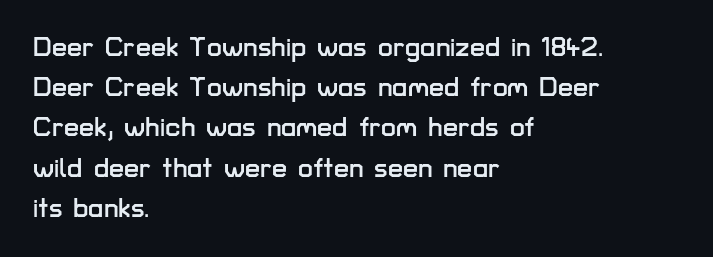
Summary of vertical rhythm: regular, with standard interline spacing. No italicization has been applied; the sample stays upright. One-word summary of the alignment: left. The line texture is even and compact thanks to regular tracking. The space directly below the letters is spotless.
